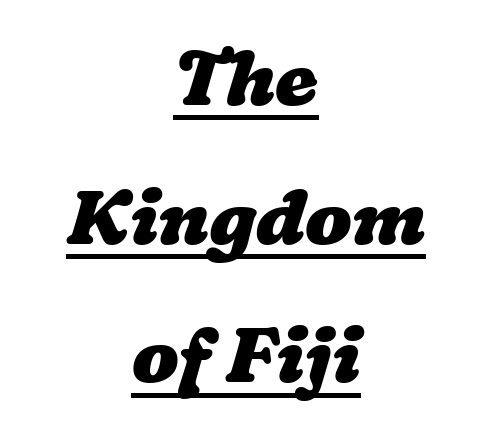
What decoration does the sample have? An underline. Does extra space separate the letters? No, they use regular spacing. The sample has been set heavy, in full bold. Casual observation: everything's sitting right in the middle. Varying glyph widths throughout — classic text-font behaviour.
